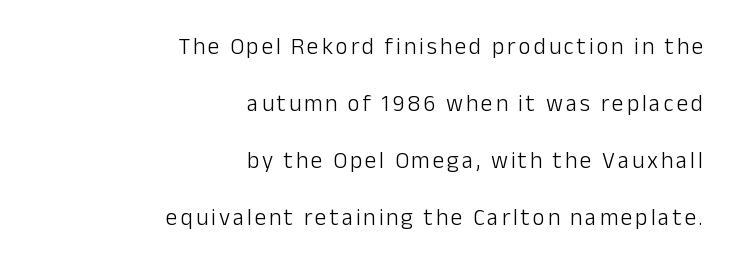
Is there much room between lines? Yes — plenty of vertical air separates them. These lines stack with their right ends in a neat column. Underlining? Definitely not there. Designer's note — italics off, roman on. The letters look calm and open, with moderate or lighter stems.
